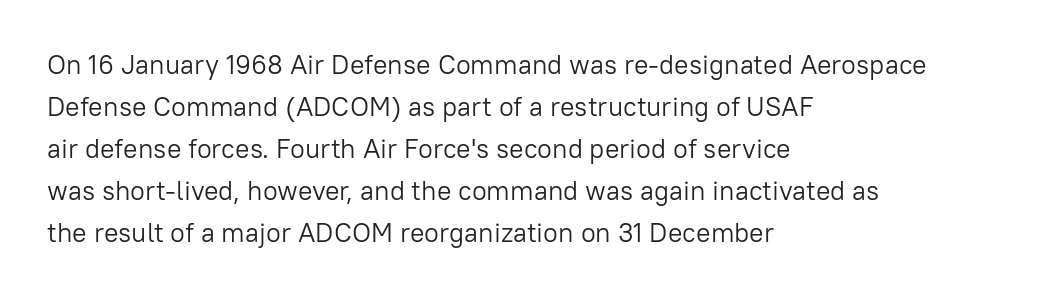
{"italic": "no", "bold": "no", "underline": "no", "align": "left", "line_spacing": "normal", "line_spacing_ratio": 1.56, "letter_spacing": "normal", "letter_spacing_em": 0.0, "glyph_px": 27}
